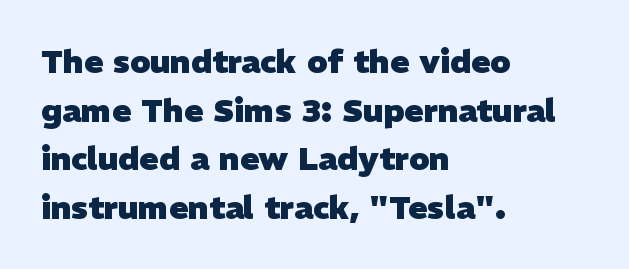
{"serif": "no", "bold": "yes", "weight": "heavy", "width": "normal", "stroke_contrast": "low", "x_height": "medium", "monospaced": "no", "underline": "no", "align": "left", "line_spacing": "normal", "line_spacing_ratio": 1.52, "letter_spacing": "normal", "letter_spacing_em": 0.0, "glyph_px": 32}
